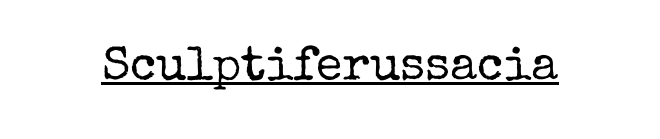
{"serif": "yes", "italic": "no", "bold": "no", "weight": "regular", "width": "normal", "stroke_contrast": "low", "x_height": "medium", "monospaced": "no", "underline": "yes", "letter_spacing": "normal", "letter_spacing_em": 0.0, "glyph_px": 48}
